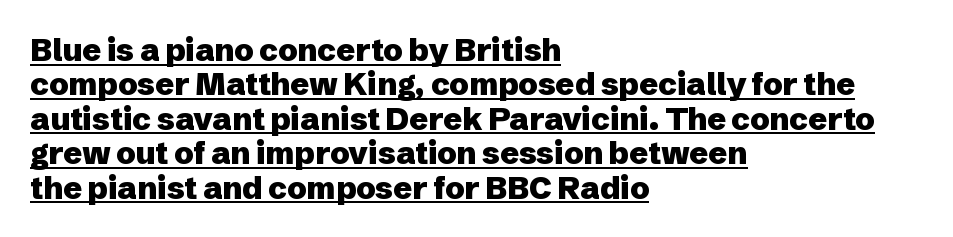
{"serif": "no", "italic": "no", "bold": "yes", "weight": "heavy", "width": "normal", "stroke_contrast": "low", "x_height": "medium", "monospaced": "no", "underline": "yes", "align": "left", "line_spacing": "tight", "line_spacing_ratio": 1.11, "letter_spacing": "normal", "letter_spacing_em": 0.0, "glyph_px": 31}
